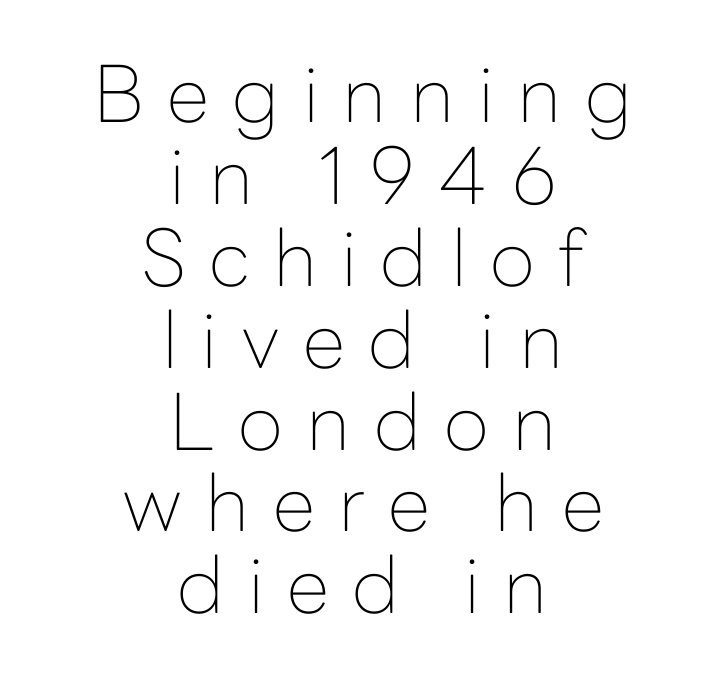
Heft: none added — not bold. One-word summary of the alignment: center. Are there feet on the stems? There aren't — it's a sans. The rendering uses natural spacing where letterforms have individual widths.
